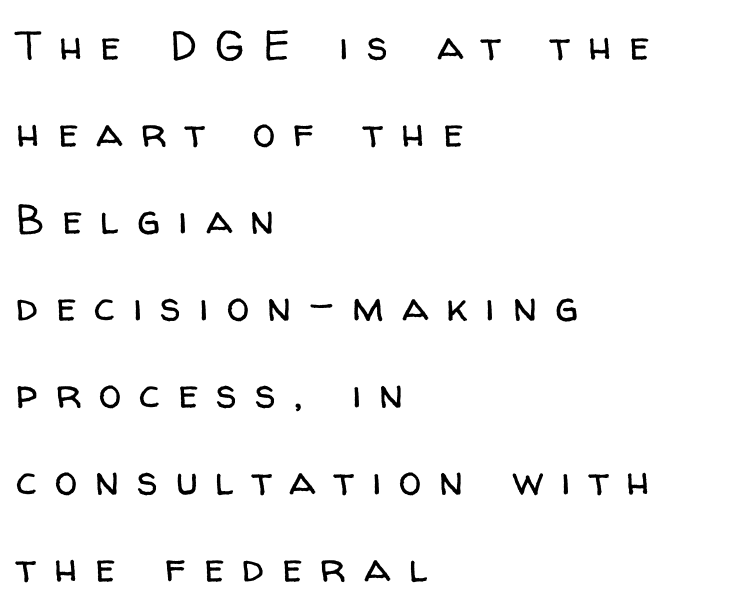
The strokes are not fattened; the text isn't bold. A great deal of white space separates one row of letters from the next. The compositor pushed each line to the left boundary. Posture: straight, roman, zero tilt. Between one letter and the next there's a generous, obvious gap. Serifs: no, the terminals of the letterforms are clean.
